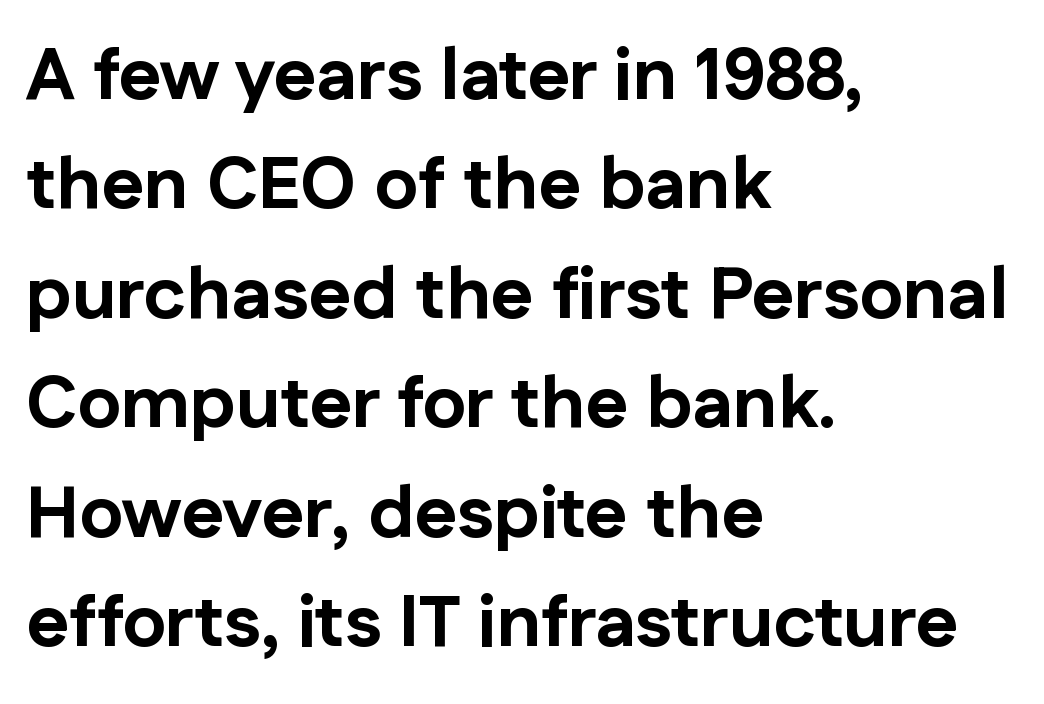
Q: Is the text bold? A: Yes.
Q: Is the text italic (slanted)? A: No, it is upright.
Q: Is the typeface a serif or a sans-serif typeface? A: Sans-serif.
Q: Is the text underlined? A: No.
Q: How is the paragraph aligned? A: Left-aligned.
Q: Is the spacing between letters normal or unusually wide? A: Normal.
Q: Is the spacing between lines tight, normal or loose? A: Normal.
Q: Width (condensed, normal, or wide)? A: Normal.
Q: Stroke contrast? A: Low.
Q: x-height? A: Medium.
Q: Monospaced? A: No.
